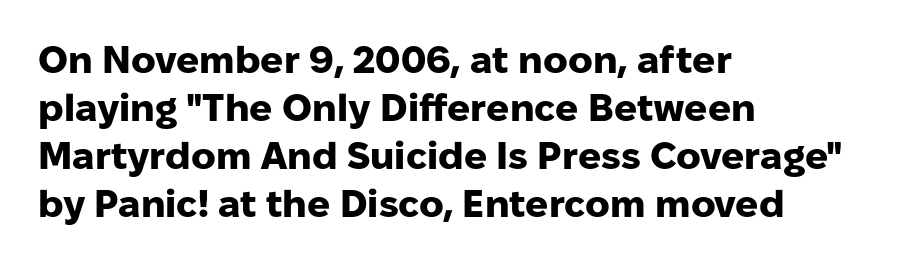
The image shows 38 px heavy sans-serif type, upright; set left-aligned, normal line spacing (1.26x), normal letter spacing, not underlined; low stroke contrast and a medium x-height.
